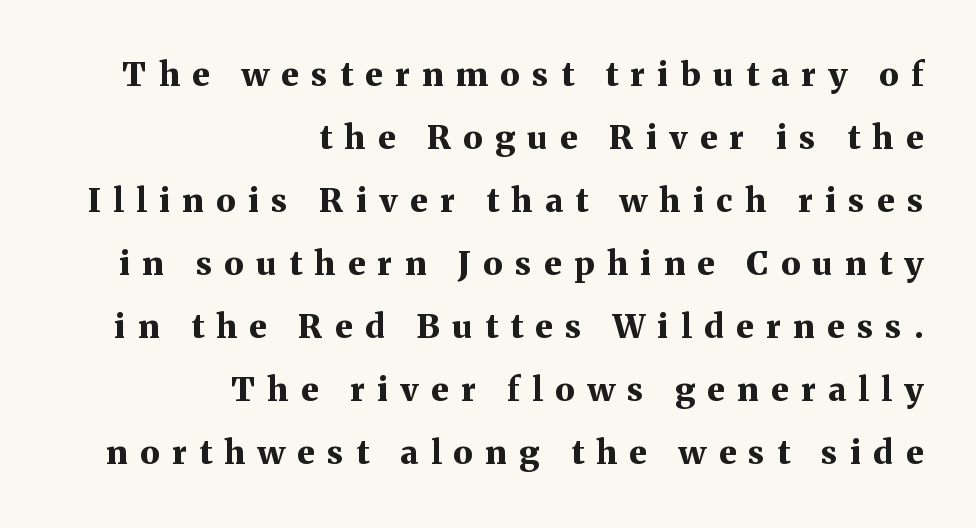
Old-style or modern, the face here clearly has serifs. The space between consecutive lines is lavish. Rendered with straight, roman letterforms. Each word looks stretched out because of the extra space between its letters. Think of a printed novel: that variable character pitch is what you see here.
